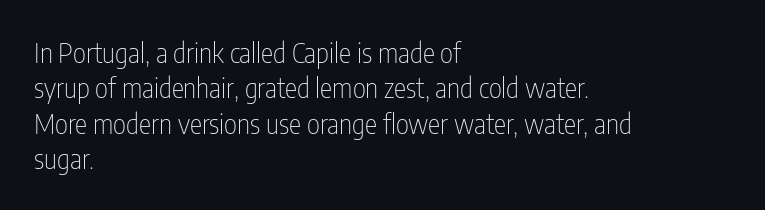
Ascenders rise straight up at ninety degrees. The face looks like a standard text weight, possibly lighter. These lines are rendered in a variable-pitch font. Short note: letters normally spaced. This rendering employs a face without finishing strokes, i.e., a sans-serif.
